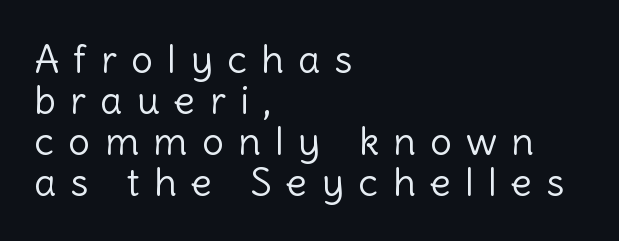
{"serif": "no", "italic": "no", "bold": "no", "weight": "light", "width": "normal", "x_height": "medium", "monospaced": "no", "underline": "no", "align": "left", "line_spacing": "tight", "line_spacing_ratio": 1.05, "letter_spacing": "wide", "letter_spacing_em": 0.37, "glyph_px": 39}
